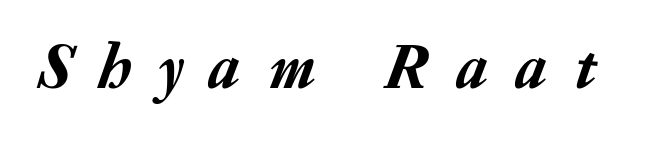
The image shows 64 px text type, italic (leaning right); set unusually wide letter spacing (+0.44 em), not underlined; low stroke contrast and a medium x-height.
